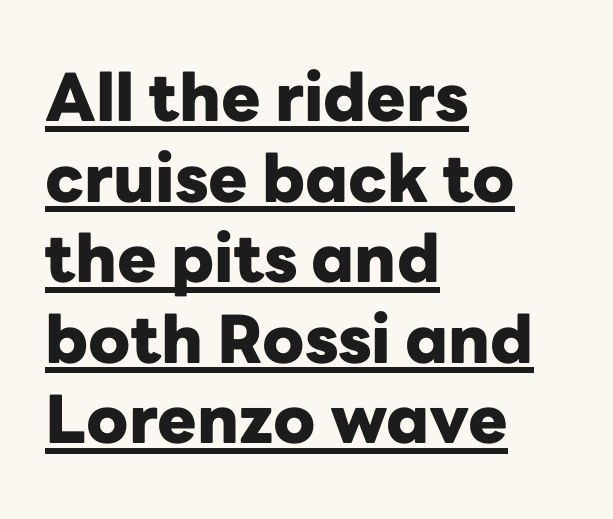
The image shows 66 px heavy sans-serif type, upright; set left-aligned, line spacing 1.22x, normal letter spacing, underlined; low stroke contrast and a medium x-height.
